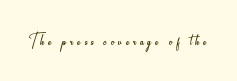
Q: Is the text bold? A: No.
Q: Is the text italic (slanted)? A: Yes.
Q: Is the text underlined? A: No.
